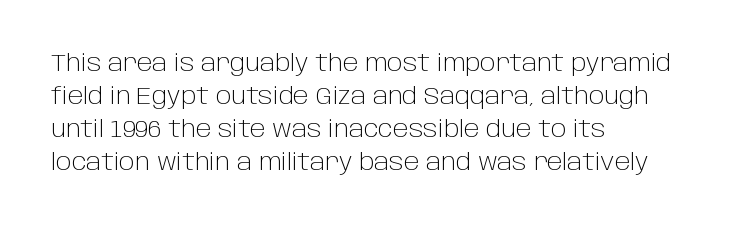
{"italic": "no", "bold": "no", "underline": "no", "align": "left", "line_spacing": "normal", "line_spacing_ratio": 1.38, "letter_spacing": "normal", "letter_spacing_em": 0.0, "glyph_px": 24}
